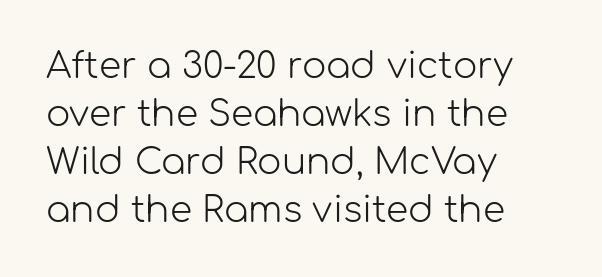
Q: Is the text bold? A: No.
Q: Is the text italic (slanted)? A: No, it is upright.
Q: Is the typeface a serif or a sans-serif typeface? A: Sans-serif.
Q: Is the text underlined? A: No.
Q: How is the paragraph aligned? A: Left-aligned.
Q: Is the spacing between letters normal or unusually wide? A: Normal.
Q: Is the spacing between lines tight, normal or loose? A: Normal.
Q: Width (condensed, normal, or wide)? A: Normal.
Q: Stroke contrast? A: Low.
Q: x-height? A: Medium.
Q: Monospaced? A: No.
